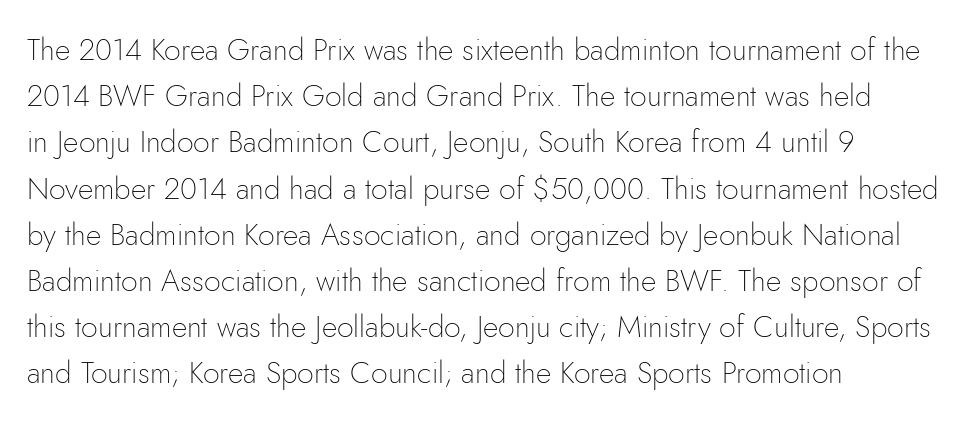
{"serif": "no", "italic": "no", "bold": "no", "weight": "thin", "width": "normal", "stroke_contrast": "low", "x_height": "small", "monospaced": "no", "underline": "no", "align": "left", "line_spacing": "normal", "line_spacing_ratio": 1.54, "letter_spacing": "normal", "letter_spacing_em": 0.0, "glyph_px": 30}
